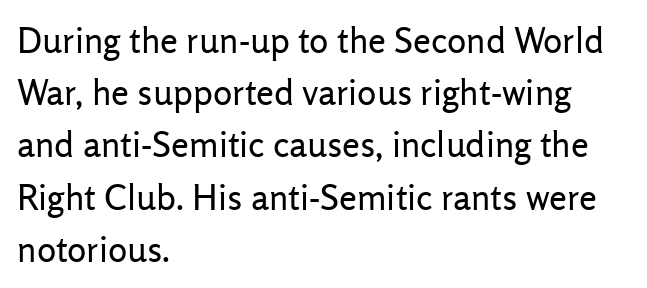
Q: Is the text bold? A: No.
Q: Is the text italic (slanted)? A: No, it is upright.
Q: Is the typeface a serif or a sans-serif typeface? A: Sans-serif.
Q: Is the text underlined? A: No.
Q: How is the paragraph aligned? A: Left-aligned.
Q: Is the spacing between letters normal or unusually wide? A: Normal.
Q: Is the spacing between lines tight, normal or loose? A: Normal.
Q: Width (condensed, normal, or wide)? A: Normal.
Q: Stroke contrast? A: Low.
Q: x-height? A: Medium.
Q: Monospaced? A: No.
